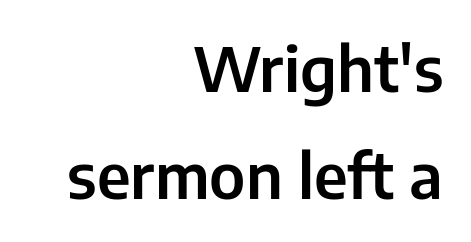
Check the space under the baseline: it is left empty. Do the characters align in a grid? No, the font is proportional. In terms of posture, this sample is upright. The glyphs in this specimen are sans serif. Nothing unusual about the tracking: characters are spaced as the font intends. The rendering anchors every line to the right-hand side.
